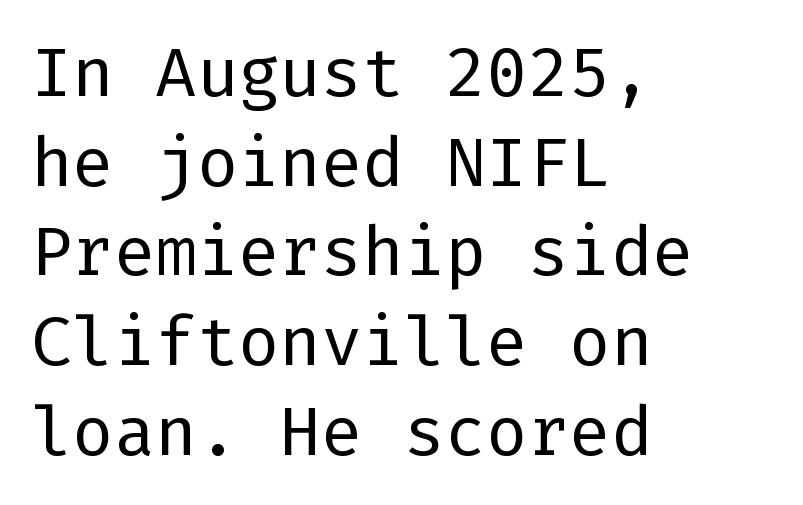
{"serif": "no", "italic": "no", "bold": "no", "weight": "regular", "width": "normal", "stroke_contrast": "low", "x_height": "medium", "underline": "no", "align": "left", "line_spacing": "normal", "line_spacing_ratio": 1.3, "letter_spacing": "normal", "letter_spacing_em": 0.0, "glyph_px": 69}
